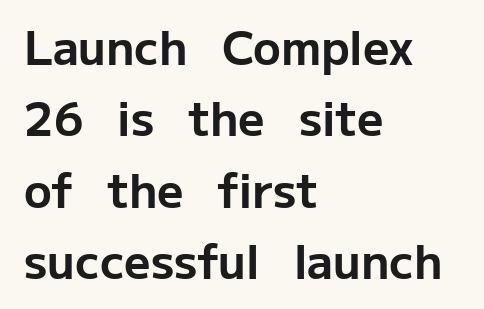
The image shows 46 px bold sans-serif type, upright; set left-aligned, normal line spacing (1.55x), normal letter spacing, not underlined; low stroke contrast and a medium x-height.
